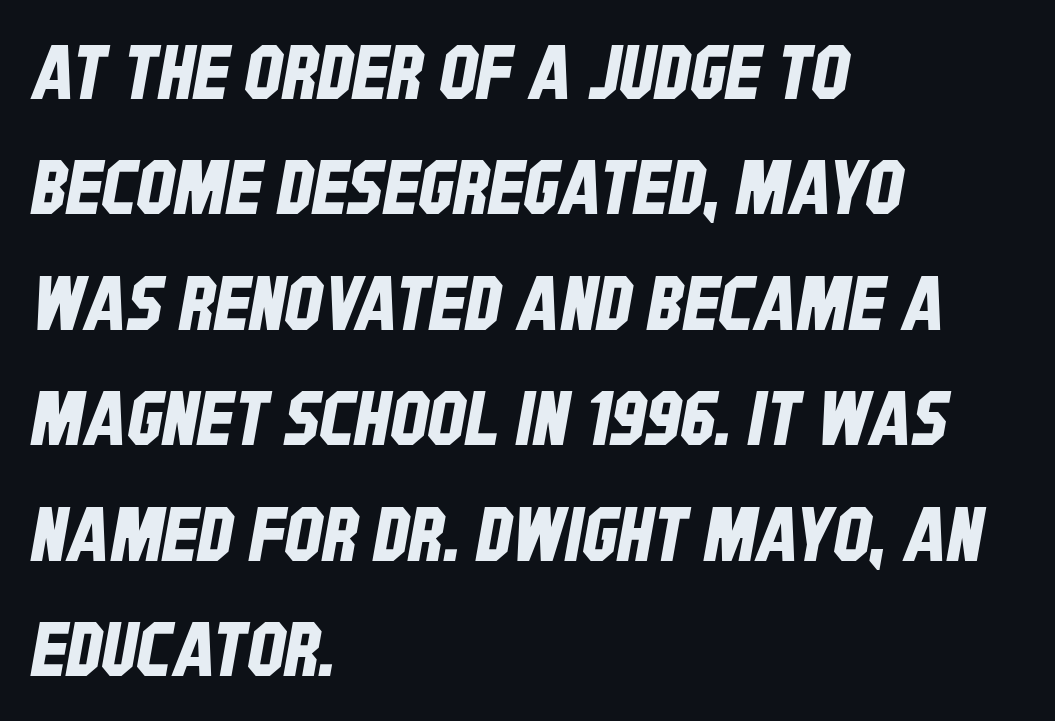
The image shows 75 px condensed sans-serif type; set left-aligned, normal line spacing (1.54x), normal letter spacing, not underlined; low stroke contrast and a large x-height.
